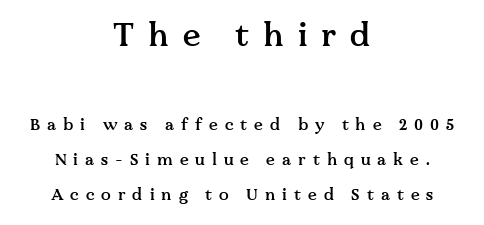
Q: Is the text bold? A: Semi-bold.
Q: Is the text italic (slanted)? A: No, it is upright.
Q: Is the typeface a serif or a sans-serif typeface? A: Serif.
Q: Is the text underlined? A: No.
Q: How is the paragraph aligned? A: Centered.
Q: Is the spacing between letters normal or unusually wide? A: Unusually wide.
Q: Is the spacing between lines tight, normal or loose? A: Loose.
Q: Which block of text is set in a larger size, the first (top) or the second (bottom)? A: The first (top) one.
Q: Width (condensed, normal, or wide)? A: Normal.
Q: Stroke contrast? A: Medium.
Q: x-height? A: Medium.
Q: Monospaced? A: No.
